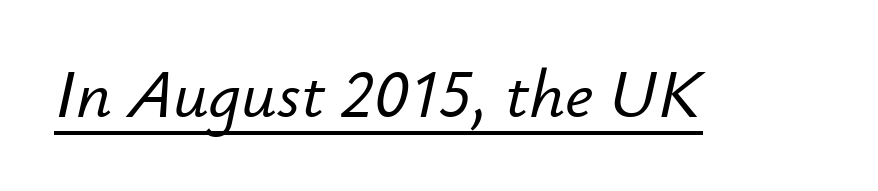
Q: Is the text italic (slanted)? A: Yes, it leans right by about 12 degrees.
Q: Is the text underlined? A: Yes.
Q: Is the spacing between letters normal or unusually wide? A: Normal.
Q: Width (condensed, normal, or wide)? A: Normal.
Q: Stroke contrast? A: Low.
Q: x-height? A: Small.
Q: Monospaced? A: No.
